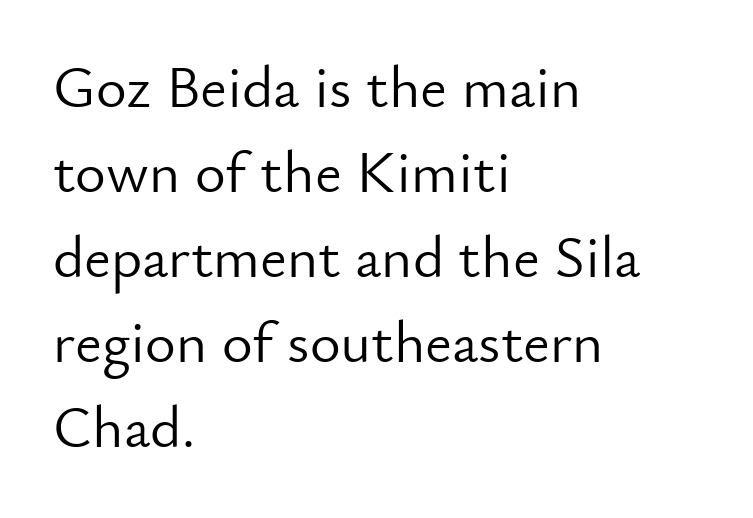
Lines of text with bare space underneath. Think of a printed novel: that variable character pitch is what you see here. Observe the absence of serifs on each vertical stroke in this sample. Leftover space on each line is placed entirely after the last word. A roman cut, with each character standing at attention.
